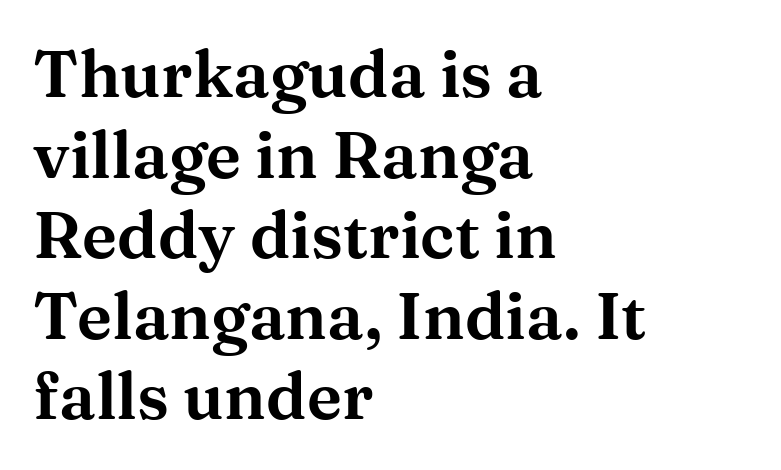
{"serif": "yes", "italic": "no", "width": "wide", "stroke_contrast": "medium", "x_height": "medium", "monospaced": "no", "underline": "no", "align": "left", "line_spacing_ratio": 1.24, "letter_spacing": "normal", "letter_spacing_em": 0.0, "glyph_px": 65}
